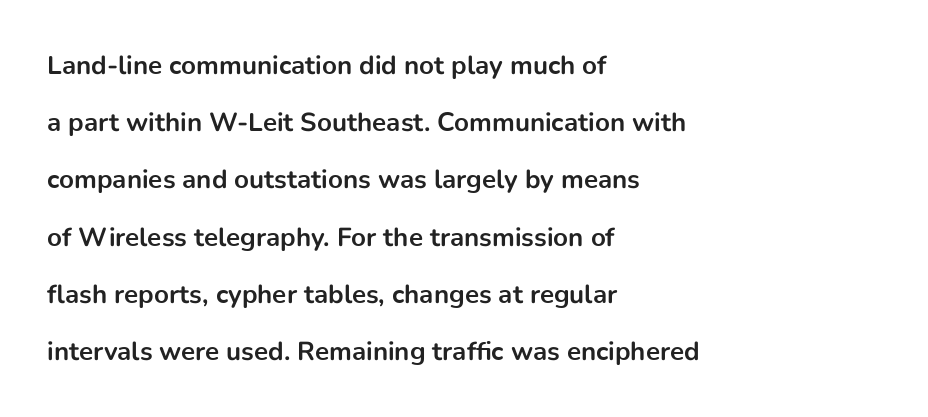
Interline gaps are noticeably wide in this sample. Horizontally, the lines are justified to the leading edge only. In terms of letterspacing, this is plain default setting. No italicization has been applied; the sample stays upright.
